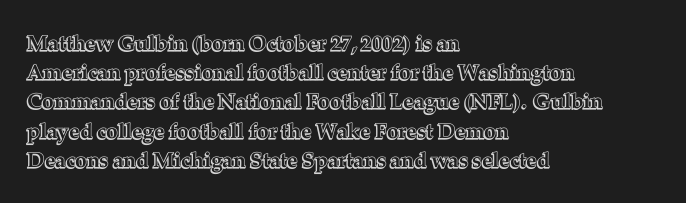
Each word holds together tightly as a unit, with standard inter-letter gaps. Left-aligned paragraph, ragged on the right. The vertical gap from one line to the next is medium. Nope, not italic — everything's standing straight. Check the space under the baseline: it is left empty.
